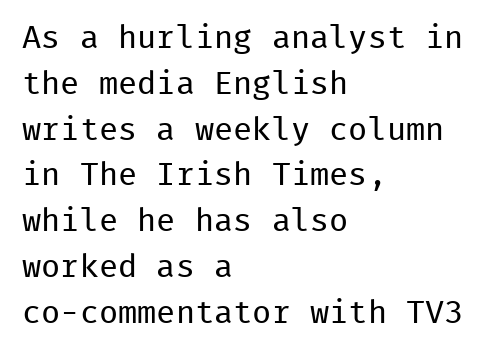
{"serif": "no", "italic": "no", "bold": "no", "weight": "regular", "width": "normal", "stroke_contrast": "low", "x_height": "medium", "monospaced": "yes", "underline": "no", "align": "left", "line_spacing": "normal", "line_spacing_ratio": 1.43, "letter_spacing": "normal", "letter_spacing_em": 0.0, "glyph_px": 32}
